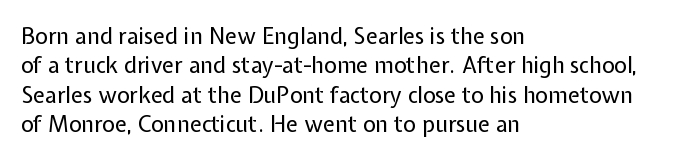
Q: Is the text bold? A: No.
Q: Is the text italic (slanted)? A: No, it is upright.
Q: Is the text underlined? A: No.
Q: How is the paragraph aligned? A: Left-aligned.
Q: Is the spacing between letters normal or unusually wide? A: Normal.
Q: Is the spacing between lines tight, normal or loose? A: Normal.
